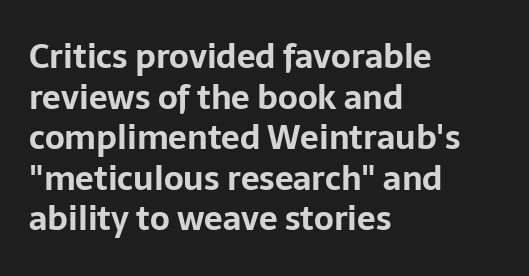
The strokes are fattened all the way to bold. Check where the strokes stop: nothing finishes them off — pure sans. The specimen reads as upright at a glance. Beneath every word, the page is bare. This rendering leaves character spacing at its baseline value.
